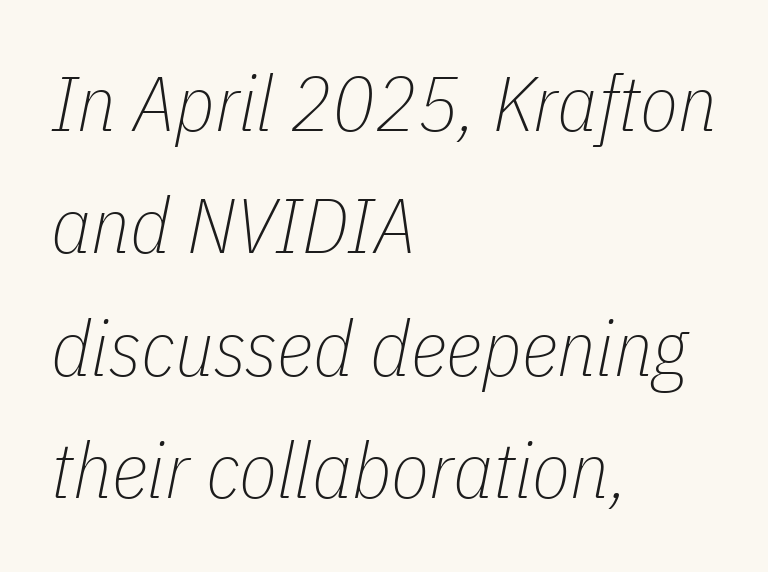
{"italic": "yes", "lean": "right", "slant_degrees": 11, "bold": "no", "weight": "thin", "width": "condensed", "stroke_contrast": "low", "x_height": "medium", "monospaced": "no", "underline": "no", "align": "left", "line_spacing": "normal", "line_spacing_ratio": 1.57, "letter_spacing": "normal", "letter_spacing_em": 0.0, "glyph_px": 78}
